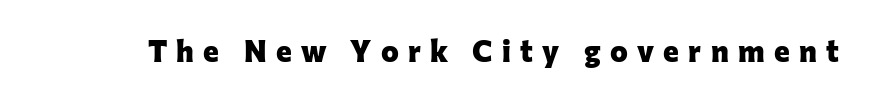
Q: Is the text bold? A: Yes.
Q: Is the text italic (slanted)? A: No, it is upright.
Q: Is the typeface a serif or a sans-serif typeface? A: Sans-serif.
Q: Is the text underlined? A: No.
Q: Is the spacing between letters normal or unusually wide? A: Unusually wide.
Q: Width (condensed, normal, or wide)? A: Normal.
Q: Stroke contrast? A: Low.
Q: x-height? A: Medium.
Q: Monospaced? A: No.
